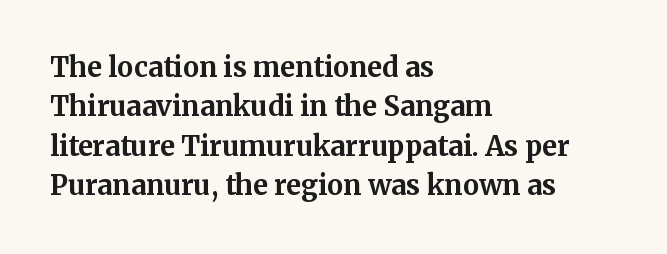
The image shows 27 px bold type, upright; set left-aligned, normal line spacing (1.46x), normal letter spacing, not underlined.
